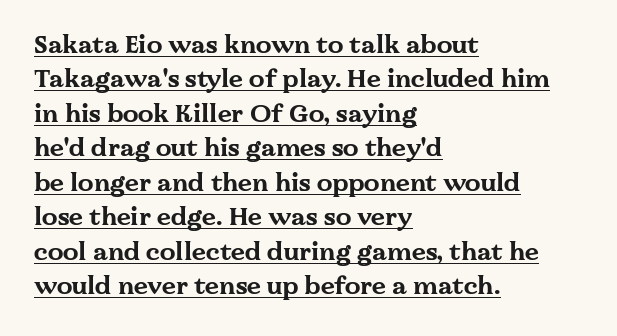
{"italic": "no", "bold": "yes", "underline": "yes", "align": "left", "line_spacing": "normal", "line_spacing_ratio": 1.38, "letter_spacing": "normal", "letter_spacing_em": 0.0, "glyph_px": 25}
